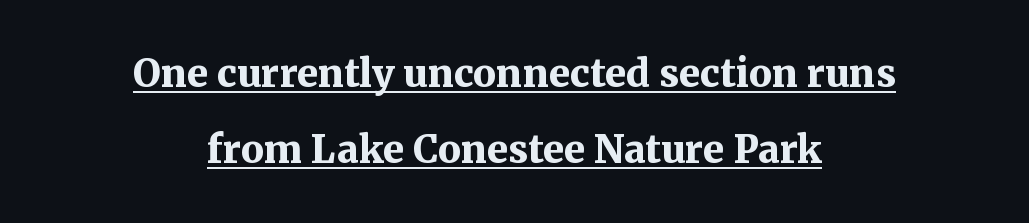
You can tell from the footed stems that serif type was used. Italic: no, the glyphs are upright roman. Both edges are ragged and mirror each other, which tells us the setting is centered. Looks like regular typesetting: each glyph gets only the width it needs.
